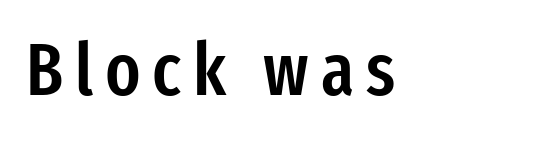
Q: Is the text bold? A: Semi-bold.
Q: Is the text italic (slanted)? A: No, it is upright.
Q: Is the typeface a serif or a sans-serif typeface? A: Sans-serif.
Q: Is the text underlined? A: No.
Q: How is the paragraph aligned? A: Left-aligned.
Q: Width (condensed, normal, or wide)? A: Condensed.
Q: Stroke contrast? A: Low.
Q: x-height? A: Medium.
Q: Monospaced? A: No.
